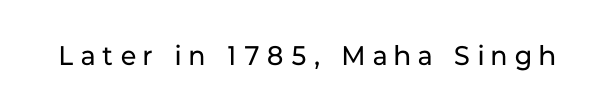
The typography opts for an upright posture over an oblique one. Words appear elongated and porous because spacing is wide. Underlining? Definitely not there. Unbolded letterforms with no extra heft.
